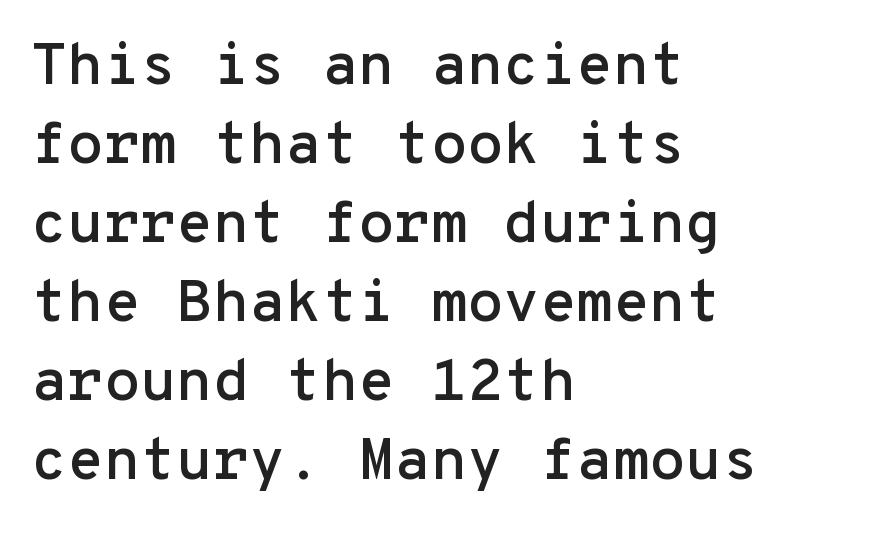
Descenders hang freely into open space. This rendering leaves character spacing at its baseline value. Every character here occupies the same horizontal width, giving the sample a typewriter-like rhythm. Serifs: no, the terminals of the letterforms are clean.
